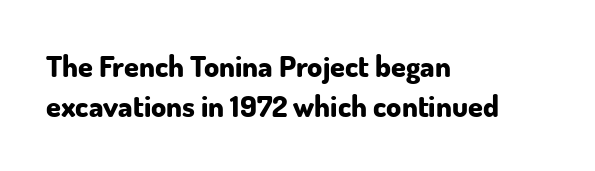
The image shows 30 px bold sans-serif type, upright; set left-aligned, normal line spacing (1.33x), normal letter spacing, not underlined; low stroke contrast and a small x-height.
